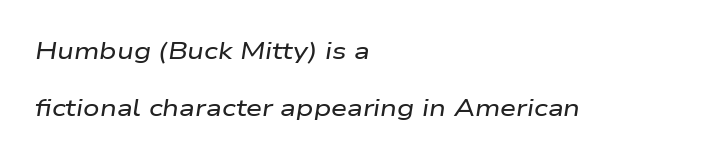
Q: Is the text italic (slanted)? A: Yes, it leans right by about 9 degrees.
Q: Is the text underlined? A: No.
Q: How is the paragraph aligned? A: Left-aligned.
Q: Is the spacing between letters normal or unusually wide? A: Normal.
Q: Is the spacing between lines tight, normal or loose? A: Loose.
